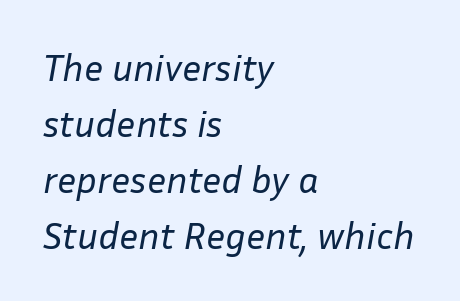
Q: Is the text bold? A: No.
Q: Is the text italic (slanted)? A: Yes, it leans right by about 10 degrees.
Q: Is the text underlined? A: No.
Q: How is the paragraph aligned? A: Left-aligned.
Q: Is the spacing between letters normal or unusually wide? A: Normal.
Q: Is the spacing between lines tight, normal or loose? A: Normal.
Q: Width (condensed, normal, or wide)? A: Normal.
Q: Stroke contrast? A: Low.
Q: x-height? A: Medium.
Q: Monospaced? A: No.
